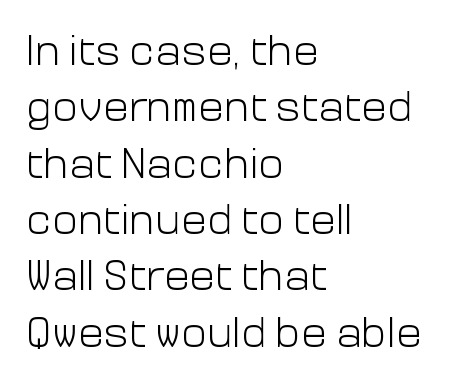
This rendering uses left alignment, leaving the right contour irregular. The letters sit at their default tracking, neither squeezed nor spread. Vertically, the passage feels balanced, rows spaced as you'd expect. Each letter keeps its own natural width here, so spacing adapts to shape. Nothing heavy about these letters — not bold at all.
